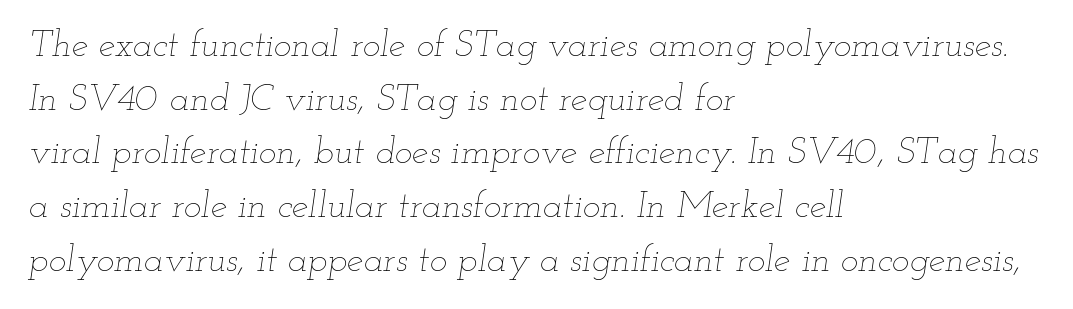
{"italic": "yes", "lean": "right", "slant_degrees": 12, "bold": "no", "weight": "thin", "width": "wide", "stroke_contrast": "low", "x_height": "small", "monospaced": "no", "underline": "no", "align": "left", "line_spacing": "normal", "line_spacing_ratio": 1.45, "letter_spacing": "normal", "letter_spacing_em": 0.0, "glyph_px": 37}
